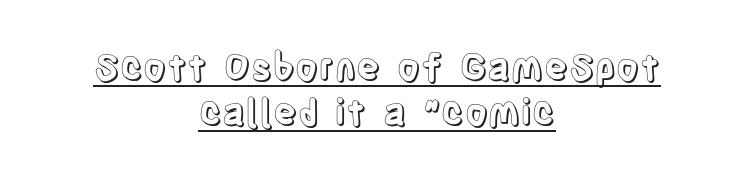
Q: Is the text italic (slanted)? A: No, it is upright.
Q: Is the text underlined? A: Yes.
Q: How is the paragraph aligned? A: Centered.
Q: Is the spacing between letters normal or unusually wide? A: Normal.
Q: Is the spacing between lines tight, normal or loose? A: Normal.
Q: Width (condensed, normal, or wide)? A: Condensed.
Q: x-height? A: Large.
Q: Monospaced? A: No.
